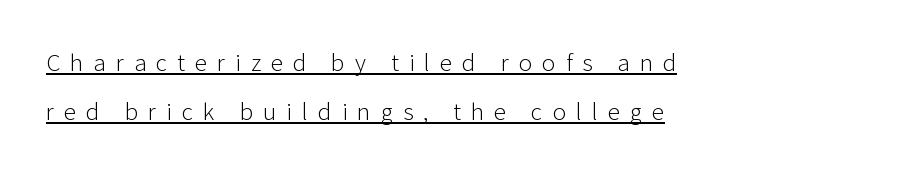
Q: Is the text bold? A: No.
Q: Is the text italic (slanted)? A: No, it is upright.
Q: Is the text underlined? A: Yes.
Q: How is the paragraph aligned? A: Left-aligned.
Q: Is the spacing between letters normal or unusually wide? A: Unusually wide.
Q: Is the spacing between lines tight, normal or loose? A: Loose.
